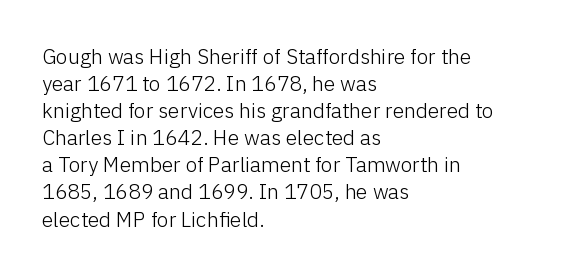
The passage shown is not underscored anywhere. Summary of vertical rhythm: regular, with standard interline spacing. The rag falls on the right side of this text block. Notice how the stems are strictly vertical — no italics here. Vertical stems look standard width or narrower in stroke.
